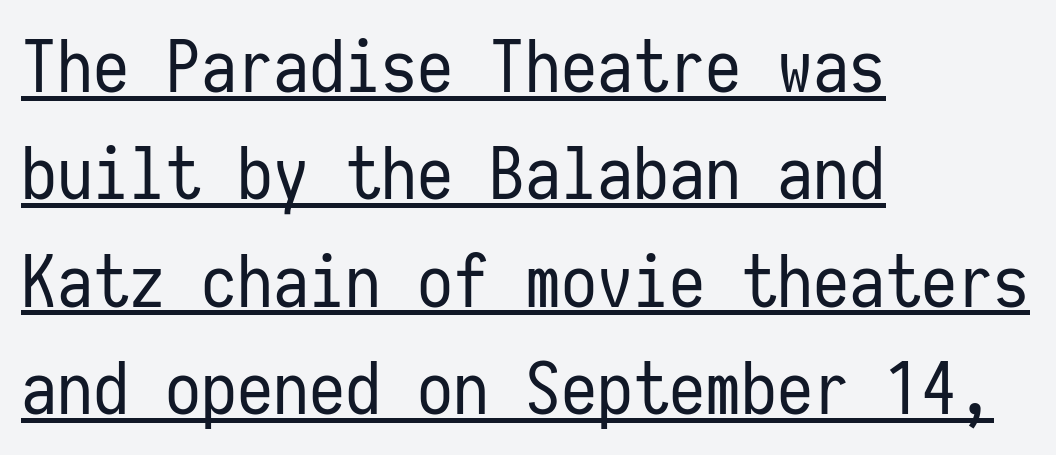
Q: Is the text bold? A: No.
Q: Is the text italic (slanted)? A: No, it is upright.
Q: Is the typeface a serif or a sans-serif typeface? A: Sans-serif.
Q: Is the text underlined? A: Yes.
Q: How is the paragraph aligned? A: Left-aligned.
Q: Is the spacing between letters normal or unusually wide? A: Normal.
Q: Is the spacing between lines tight, normal or loose? A: Normal.
Q: Width (condensed, normal, or wide)? A: Condensed.
Q: Stroke contrast? A: Low.
Q: x-height? A: Medium.
Q: Monospaced? A: Yes.
